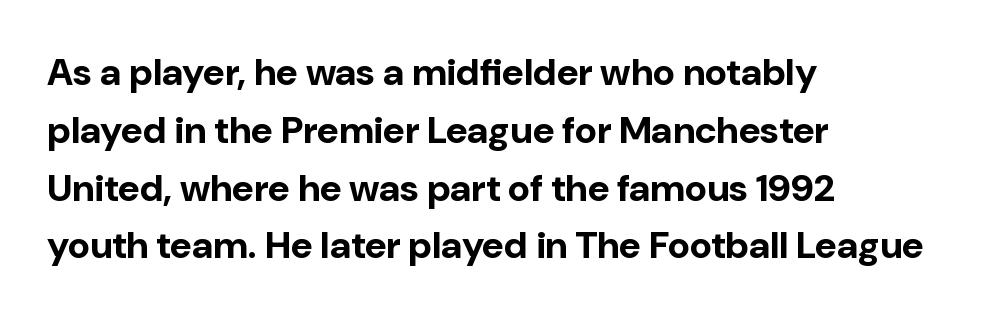
Alignment: flush left. Rule under the text: the space is simply empty. In terms of weight, the rendering is a true, heavy bold. Character widths vary here, with narrow letters taking less room than wide ones. Quick note: interline space is typical. Is there any slant? The stems are plumb.
